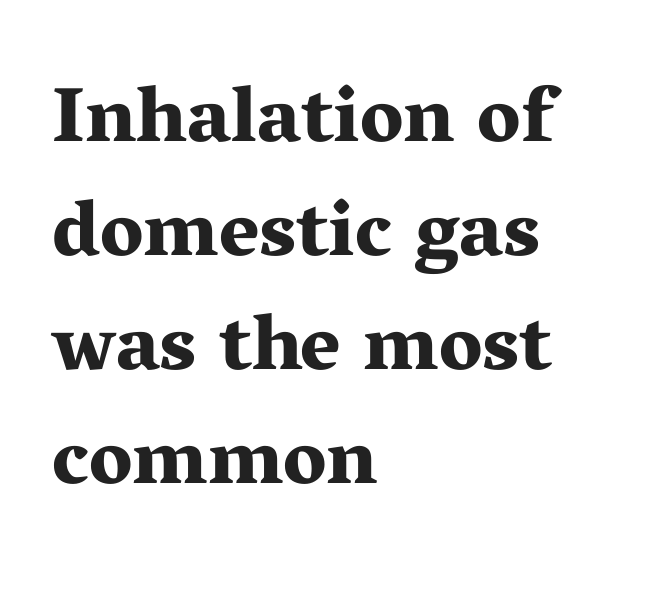
{"serif": "yes", "italic": "no", "bold": "yes", "weight": "bold", "width": "wide", "stroke_contrast": "medium", "x_height": "medium", "monospaced": "no", "underline": "no", "align": "left", "line_spacing": "normal", "line_spacing_ratio": 1.46, "letter_spacing": "normal", "letter_spacing_em": 0.0, "glyph_px": 78}
